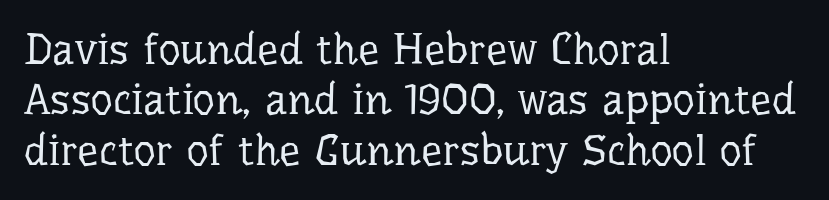
Q: Is the text bold? A: No.
Q: Is the text italic (slanted)? A: No, it is upright.
Q: Is the typeface a serif or a sans-serif typeface? A: Serif.
Q: Is the text underlined? A: No.
Q: How is the paragraph aligned? A: Left-aligned.
Q: Is the spacing between letters normal or unusually wide? A: Normal.
Q: Width (condensed, normal, or wide)? A: Normal.
Q: Stroke contrast? A: Low.
Q: x-height? A: Medium.
Q: Monospaced? A: No.
